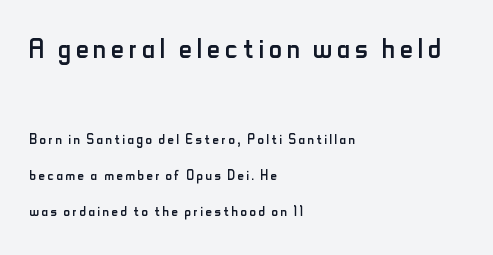
The image shows 36 px regular-weight, condensed sans-serif type, upright; set left-aligned, loose line spacing (1.99x), not underlined; the first (top) block is 2.0x larger; low stroke contrast and a small x-height.
